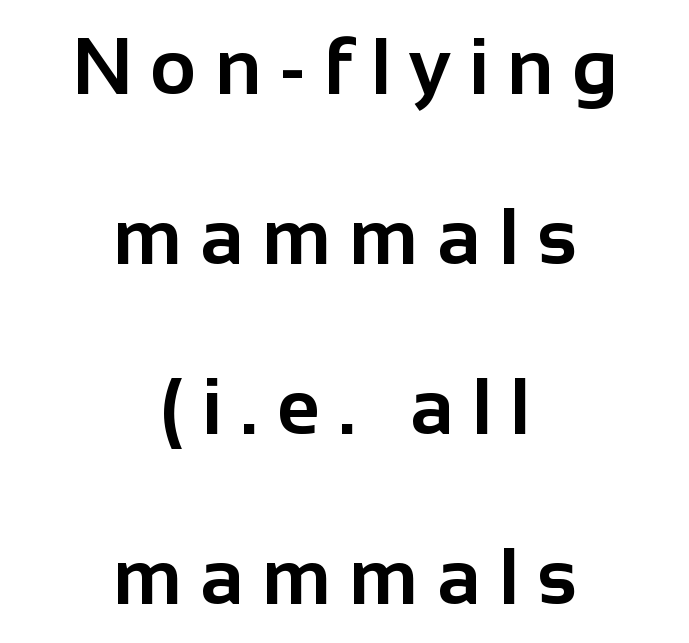
Q: Is the text bold? A: Yes.
Q: Is the text italic (slanted)? A: No, it is upright.
Q: Is the typeface a serif or a sans-serif typeface? A: Sans-serif.
Q: Is the text underlined? A: No.
Q: How is the paragraph aligned? A: Centered.
Q: Is the spacing between letters normal or unusually wide? A: Unusually wide.
Q: Is the spacing between lines tight, normal or loose? A: Loose.
Q: Width (condensed, normal, or wide)? A: Normal.
Q: Stroke contrast? A: Low.
Q: x-height? A: Medium.
Q: Monospaced? A: No.
